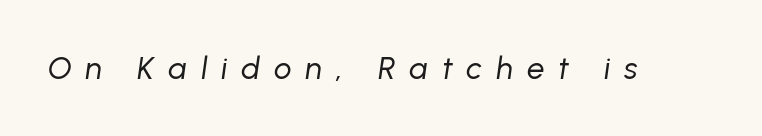
{"italic": "yes", "lean": "right", "slant_degrees": 8, "bold": "no", "weight": "regular", "width": "normal", "stroke_contrast": "low", "x_height": "medium", "monospaced": "no", "underline": "no", "letter_spacing": "wide", "letter_spacing_em": 0.45, "glyph_px": 31}
